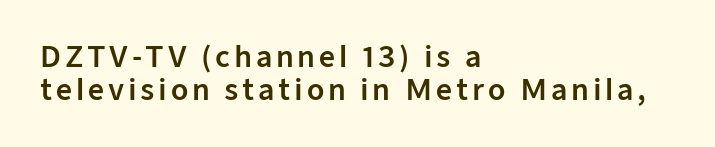
{"serif": "no", "italic": "no", "width": "normal", "stroke_contrast": "low", "x_height": "medium", "monospaced": "no", "underline": "no", "align": "left", "line_spacing_ratio": 1.17, "glyph_px": 28}
